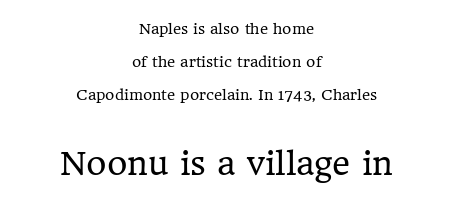
Varying glyph widths throughout — classic text-font behaviour. Rendered with straight, roman letterforms. This rendering uses center alignment, leaving both contours irregular but symmetric. The string is rendered with underlining switched off. The leading is generous, giving the passage an open texture. Does the bottom block carry the larger type? Yes, it does.
